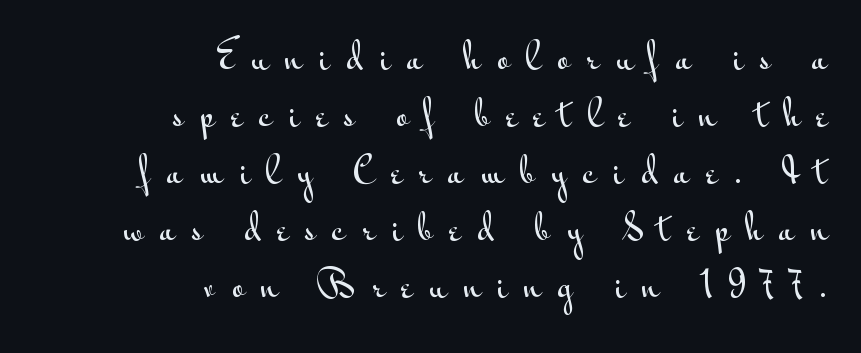
The image shows 34 px wide sans-serif type; set right-aligned, normal line spacing (1.68x), unusually wide letter spacing (+0.49 em), not underlined; medium stroke contrast and a small x-height.
